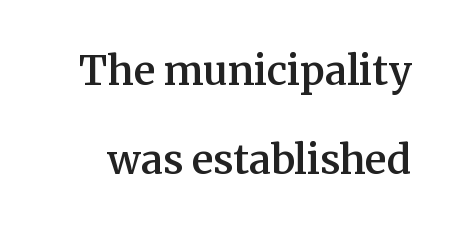
{"serif": "yes", "italic": "no", "bold": "semi", "weight": "semibold", "width": "normal", "stroke_contrast": "medium", "x_height": "medium", "monospaced": "no", "underline": "no", "line_spacing": "loose", "line_spacing_ratio": 2.23, "letter_spacing": "normal", "letter_spacing_em": 0.0, "glyph_px": 40}
